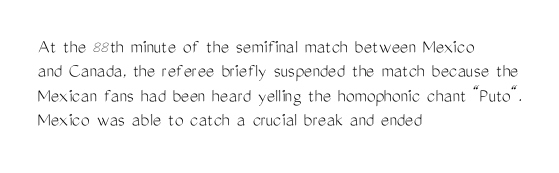
{"italic": "no", "bold": "no", "underline": "no", "align": "left", "line_spacing_ratio": 1.22, "letter_spacing": "normal", "letter_spacing_em": 0.0, "glyph_px": 20}
